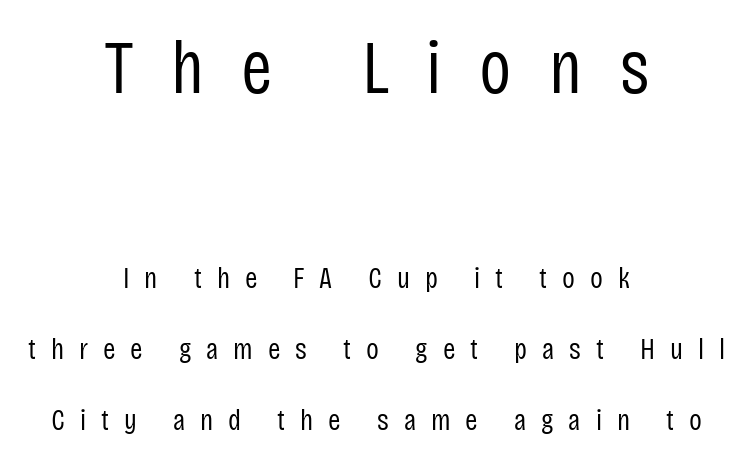
{"serif": "no", "italic": "no", "bold": "no", "weight": "regular", "width": "condensed", "stroke_contrast": "low", "x_height": "large", "monospaced": "no", "underline": "no", "align": "center", "line_spacing": "loose", "line_spacing_ratio": 2.36, "letter_spacing": "wide", "letter_spacing_em": 0.5, "larger_block": "first", "size_ratio": 2.5, "glyph_px": 75}
